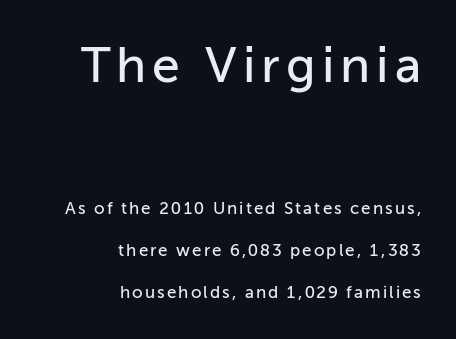
The lettering holds an erect, upright posture throughout. The glyphs are unaccompanied by any horizontal stroke below them. Vertical spacing — loose. A student would call this right alignment; a typographer would say flush right, rag left.
